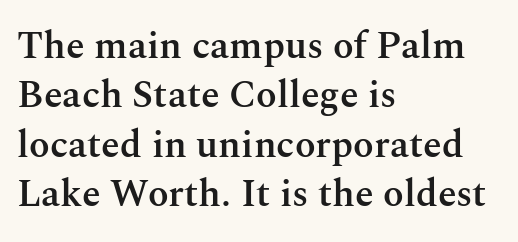
{"serif": "yes", "italic": "no", "bold": "semi", "weight": "semibold", "width": "normal", "stroke_contrast": "medium", "x_height": "medium", "monospaced": "no", "underline": "no", "align": "left", "line_spacing": "normal", "line_spacing_ratio": 1.3, "letter_spacing": "normal", "letter_spacing_em": 0.0, "glyph_px": 38}
